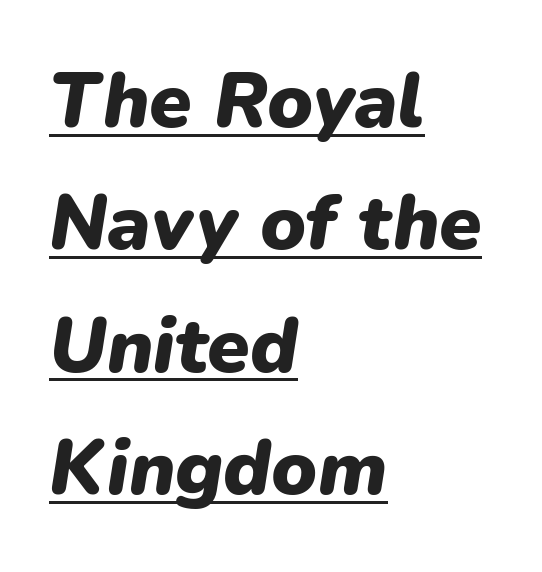
Q: Is the text bold? A: Yes.
Q: Is the text italic (slanted)? A: Yes, it leans right by about 9 degrees.
Q: Is the text underlined? A: Yes.
Q: How is the paragraph aligned? A: Left-aligned.
Q: Is the spacing between letters normal or unusually wide? A: Normal.
Q: Is the spacing between lines tight, normal or loose? A: Normal.
Q: Width (condensed, normal, or wide)? A: Normal.
Q: Stroke contrast? A: Low.
Q: x-height? A: Medium.
Q: Monospaced? A: No.
